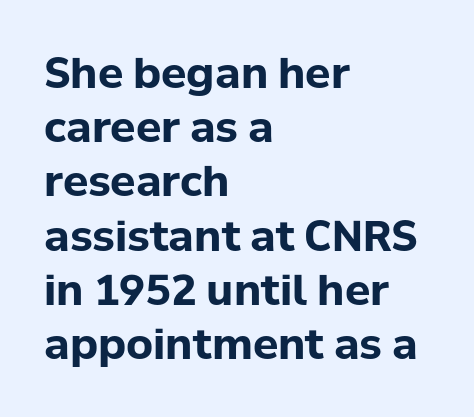
{"serif": "no", "italic": "no", "bold": "yes", "weight": "bold", "width": "normal", "stroke_contrast": "low", "x_height": "medium", "monospaced": "no", "underline": "no", "align": "left", "line_spacing": "normal", "line_spacing_ratio": 1.29, "letter_spacing": "normal", "letter_spacing_em": 0.0, "glyph_px": 42}
